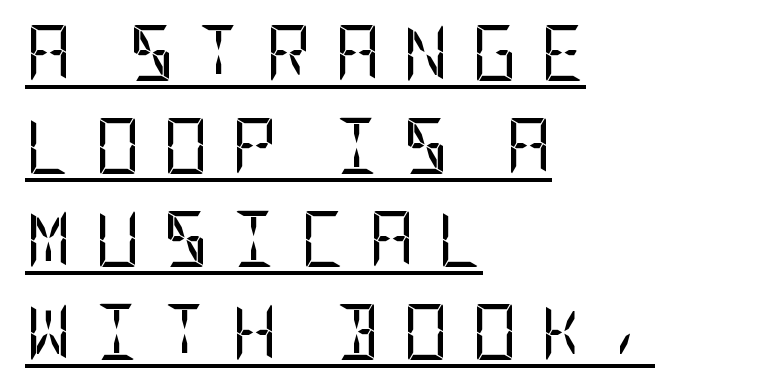
This rendering uses left alignment, leaving the right contour irregular. Italic: no, the glyphs are upright roman. Baseline-to-baseline distance is the conventional proportion of letter height. The font is comparable to plain body text, perhaps lighter. In terms of letterform style, serifs are entirely absent. Someone cranked the tracking dial way up on this one.
